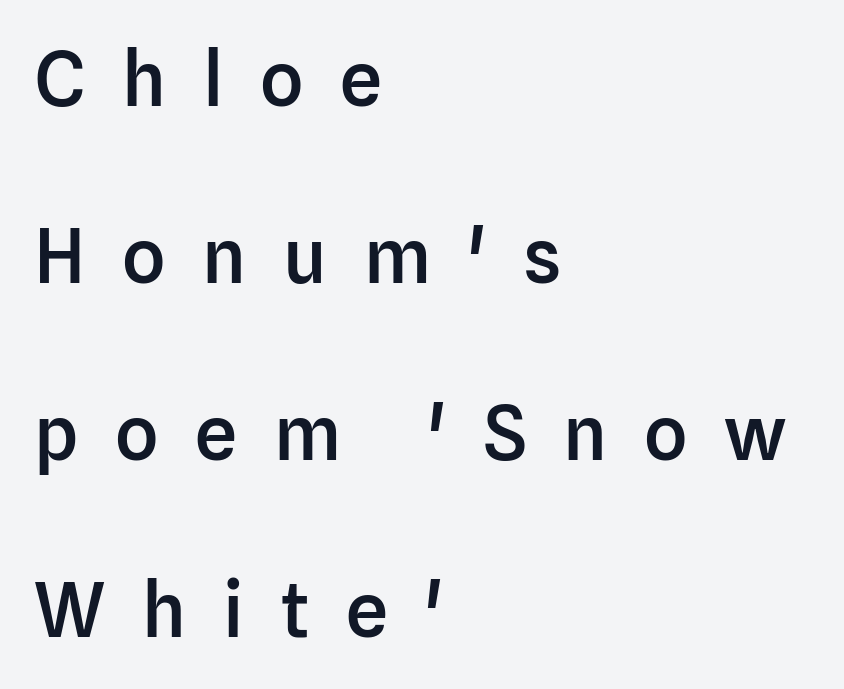
{"serif": "no", "italic": "no", "bold": "semi", "weight": "semibold", "width": "normal", "stroke_contrast": "low", "x_height": "medium", "monospaced": "no", "underline": "no", "align": "left", "line_spacing": "loose", "line_spacing_ratio": 2.36, "letter_spacing": "wide", "letter_spacing_em": 0.49, "glyph_px": 75}
